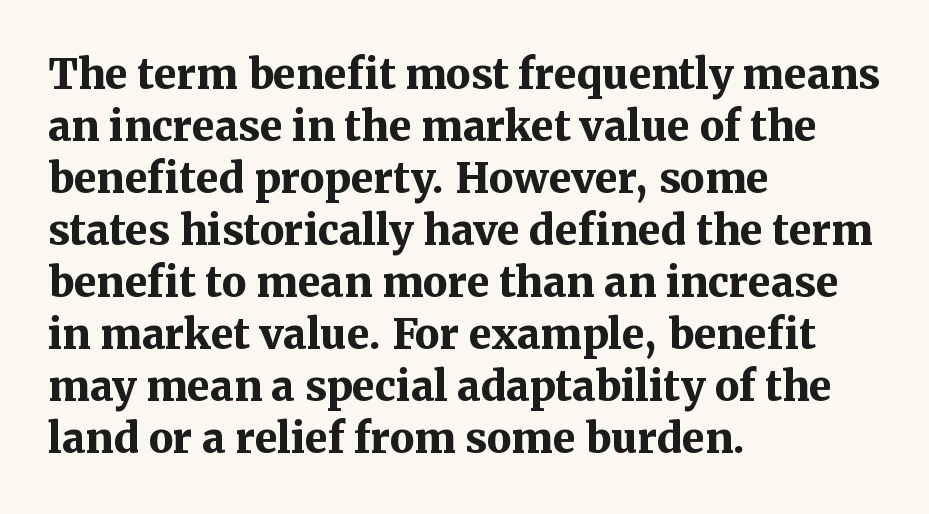
The image shows 41 px bold serif type, upright; set left-aligned, normal line spacing (1.27x), normal letter spacing, not underlined; medium stroke contrast and a medium x-height.
